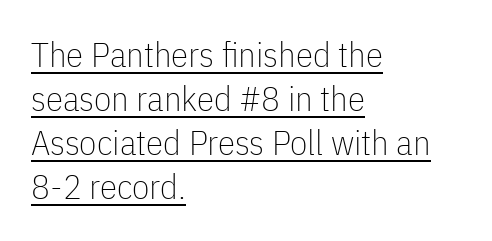
The image shows 35 px thin, condensed sans-serif type, upright; set left-aligned, normal line spacing (1.26x), normal letter spacing, underlined; low stroke contrast and a medium x-height.
